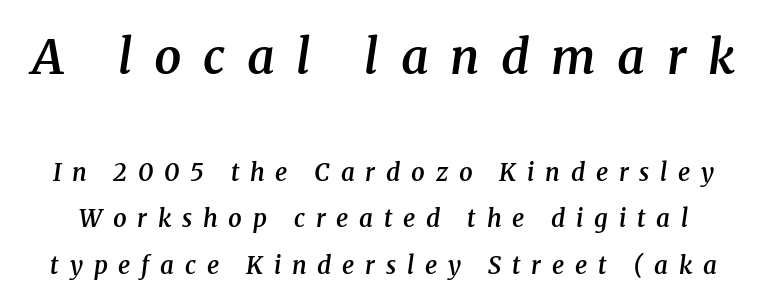
Q: Is the text bold? A: Semi-bold.
Q: Is the text italic (slanted)? A: Yes, it leans right by about 8 degrees.
Q: Is the typeface a serif or a sans-serif typeface? A: Serif.
Q: Is the text underlined? A: No.
Q: Is the spacing between letters normal or unusually wide? A: Unusually wide.
Q: Is the spacing between lines tight, normal or loose? A: Loose.
Q: Which block of text is set in a larger size, the first (top) or the second (bottom)? A: The first (top) one.
Q: Width (condensed, normal, or wide)? A: Normal.
Q: Stroke contrast? A: Medium.
Q: x-height? A: Medium.
Q: Monospaced? A: No.
